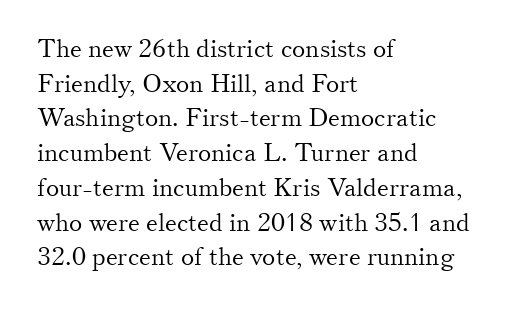
Q: Is the text bold? A: No.
Q: Is the text italic (slanted)? A: No, it is upright.
Q: Is the text underlined? A: No.
Q: How is the paragraph aligned? A: Left-aligned.
Q: Is the spacing between letters normal or unusually wide? A: Normal.
Q: Is the spacing between lines tight, normal or loose? A: Normal.
